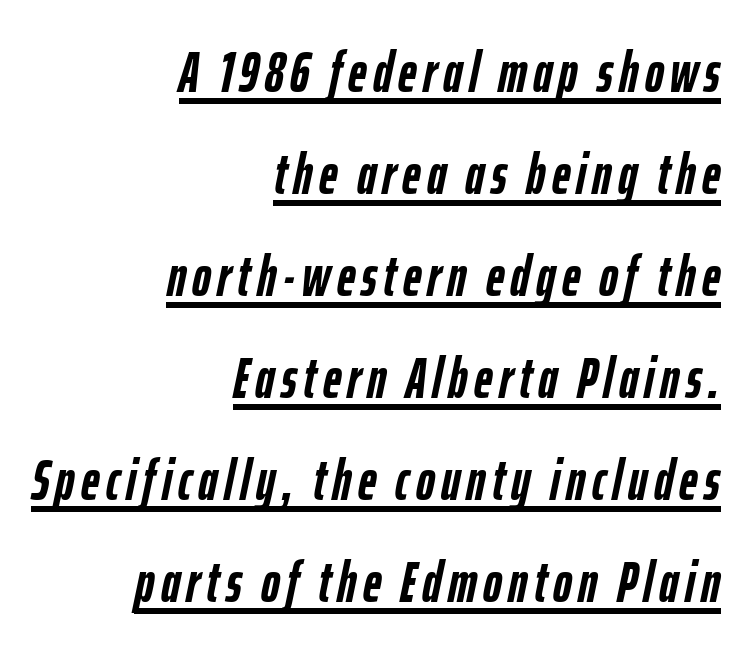
A typesetter would call this proportional, since set widths differ per character. Heavy, bold letterforms. This sample is right-justified, so line beginnings fall wherever the words allow. Slant detected: the letters are inclined. A continuous stroke trails under the words, as in a hyperlink.
